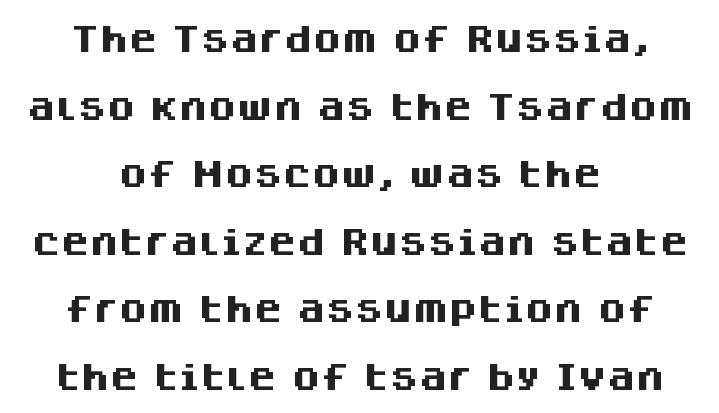
The image shows 29 px heavy sans-serif type, upright; set centered, loose line spacing (2.33x), normal letter spacing, not underlined; medium stroke contrast and a large x-height.
